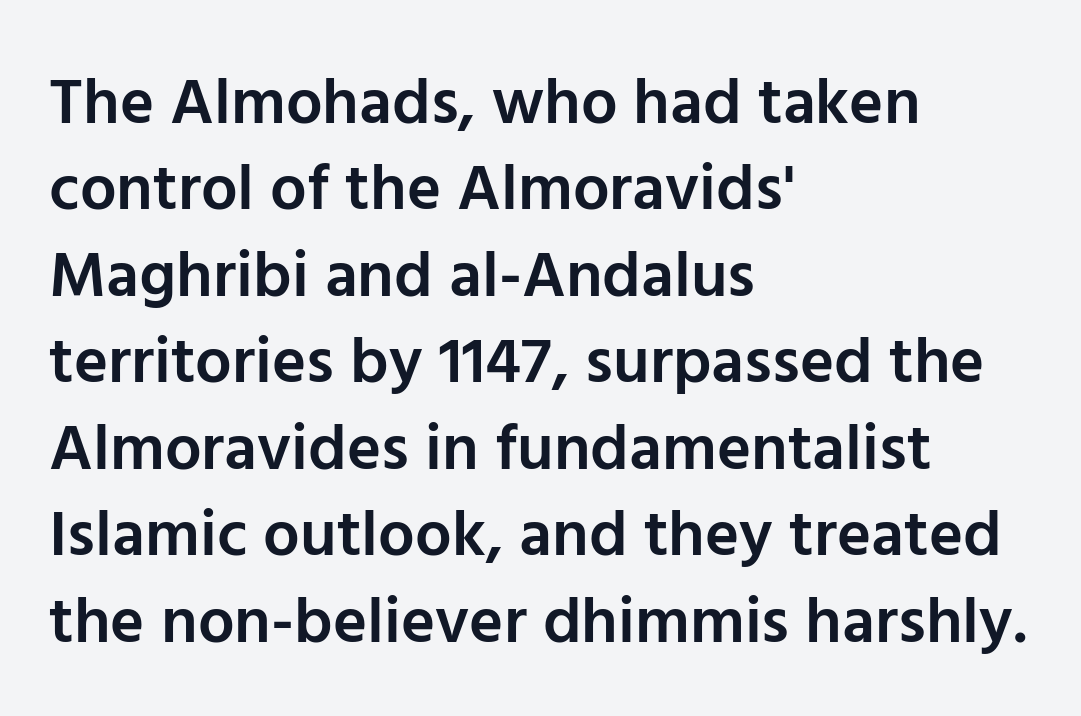
Q: Is the text bold? A: Semi-bold.
Q: Is the text italic (slanted)? A: No, it is upright.
Q: Is the typeface a serif or a sans-serif typeface? A: Sans-serif.
Q: Is the text underlined? A: No.
Q: How is the paragraph aligned? A: Left-aligned.
Q: Is the spacing between letters normal or unusually wide? A: Normal.
Q: Is the spacing between lines tight, normal or loose? A: Normal.
Q: Width (condensed, normal, or wide)? A: Normal.
Q: Stroke contrast? A: Low.
Q: x-height? A: Medium.
Q: Monospaced? A: No.
